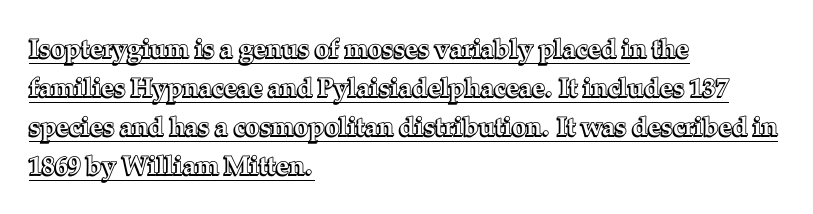
Q: Is the text italic (slanted)? A: No, it is upright.
Q: Is the text underlined? A: Yes.
Q: How is the paragraph aligned? A: Left-aligned.
Q: Is the spacing between letters normal or unusually wide? A: Normal.
Q: Is the spacing between lines tight, normal or loose? A: Normal.
